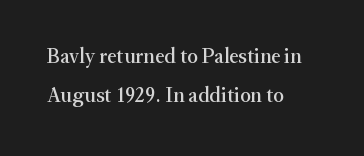
The image shows 21 px text type, upright; set left-aligned, line spacing 1.88x, normal letter spacing, not underlined.
